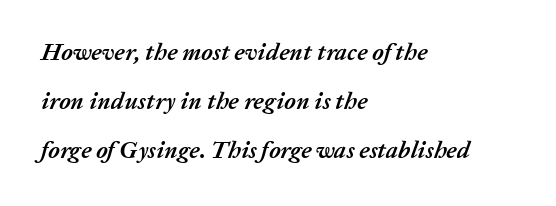
The image shows 24 px bold type, italic (leaning right); set left-aligned, loose line spacing (2.05x), normal letter spacing, not underlined.
